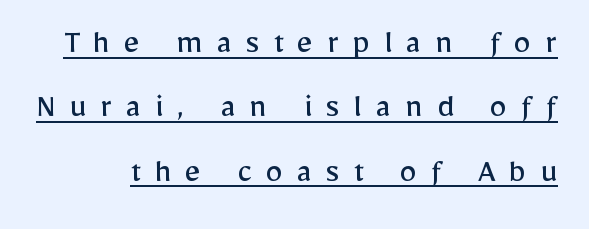
A roman cut, with each character standing at attention. Each letter keeps its own natural width here, so spacing adapts to shape. Inter-character spacing is expanded well beyond the font's built-in metrics. Nope, no serifs anywhere on these letters. Quick note: underline on. The passage shown is not bold in any degree.
